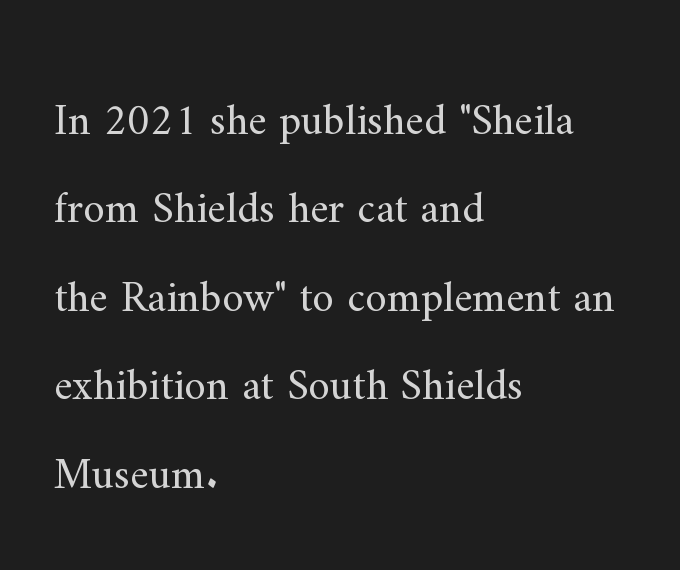
{"serif": "yes", "italic": "no", "bold": "no", "weight": "regular", "width": "normal", "stroke_contrast": "medium", "x_height": "small", "monospaced": "no", "underline": "no", "align": "left", "line_spacing": "loose", "line_spacing_ratio": 2.01, "letter_spacing": "normal", "letter_spacing_em": 0.0, "glyph_px": 44}
